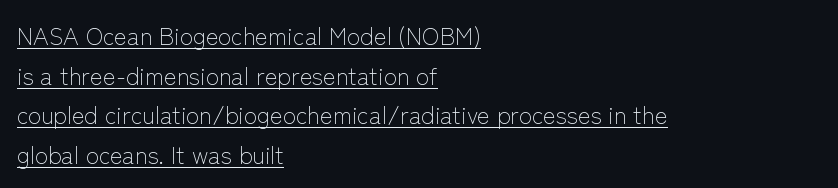
The image shows 24 px text type, upright; set left-aligned, normal line spacing (1.65x), normal letter spacing, underlined.
